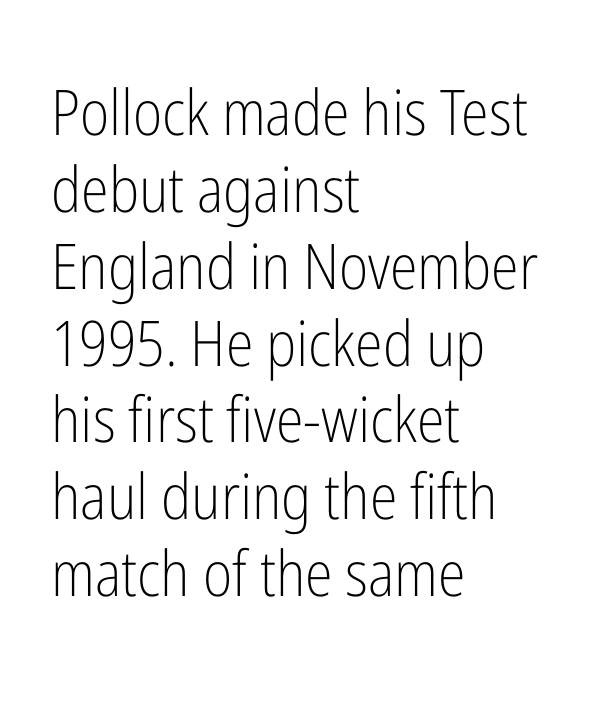
The image shows 63 px light, condensed sans-serif type, upright; set left-aligned, line spacing 1.22x, normal letter spacing, not underlined; low stroke contrast and a medium x-height.
